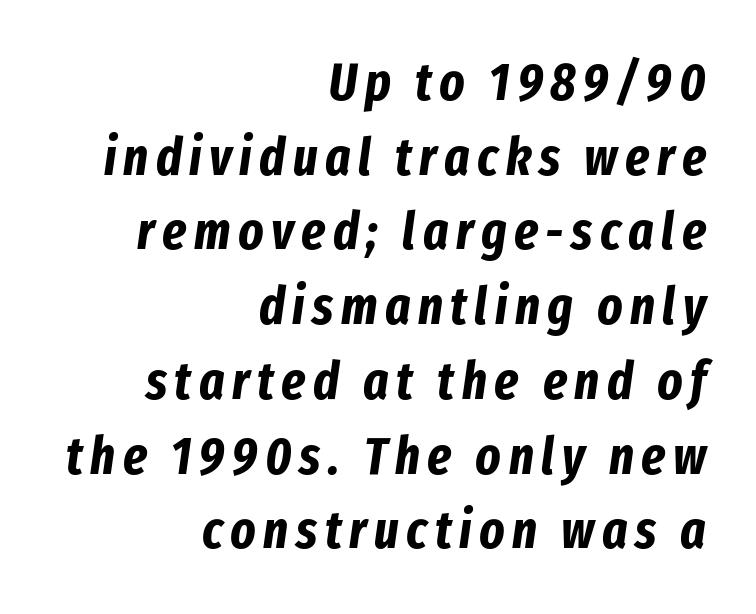
Q: Is the text bold? A: Yes.
Q: Is the text italic (slanted)? A: Yes, it leans right by about 8 degrees.
Q: Is the text underlined? A: No.
Q: How is the paragraph aligned? A: Right-aligned.
Q: Is the spacing between lines tight, normal or loose? A: Normal.
Q: Width (condensed, normal, or wide)? A: Condensed.
Q: Stroke contrast? A: Low.
Q: x-height? A: Medium.
Q: Monospaced? A: No.
